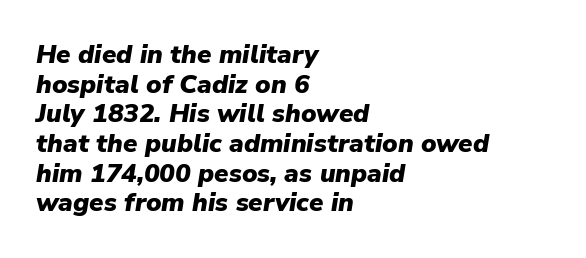
Q: Is the text bold? A: Yes.
Q: Is the text italic (slanted)? A: Yes, it leans right by about 9 degrees.
Q: Is the text underlined? A: No.
Q: How is the paragraph aligned? A: Left-aligned.
Q: Is the spacing between letters normal or unusually wide? A: Normal.
Q: Is the spacing between lines tight, normal or loose? A: Tight.
